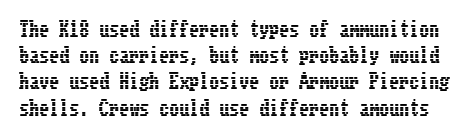
Q: Is the text italic (slanted)? A: No, it is upright.
Q: Is the text underlined? A: No.
Q: Is the spacing between letters normal or unusually wide? A: Normal.
Q: Is the spacing between lines tight, normal or loose? A: Normal.
